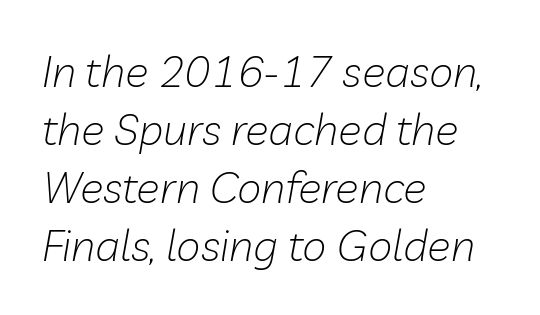
Stems and bowls with no extra thickness — not bold. Character widths vary here, with narrow letters taking less room than wide ones. This block has exactly the height ordinary leading produces. Does the lettering tilt? It does — this is italic.
